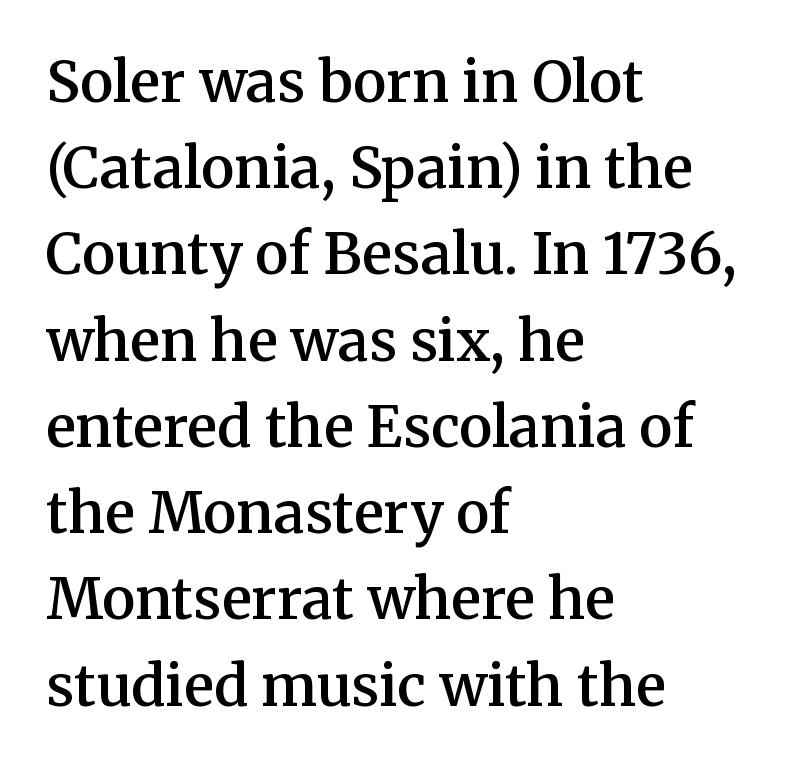
{"serif": "yes", "italic": "no", "bold": "semi", "weight": "semibold", "width": "normal", "stroke_contrast": "medium", "x_height": "medium", "monospaced": "no", "underline": "no", "align": "left", "line_spacing": "normal", "line_spacing_ratio": 1.54, "letter_spacing": "normal", "letter_spacing_em": 0.0, "glyph_px": 56}
